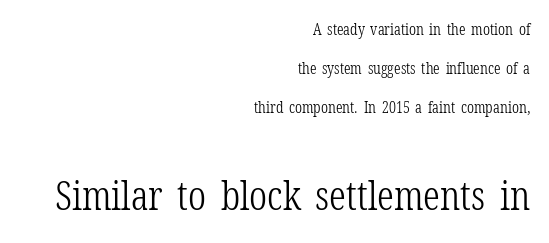
{"serif": "yes", "italic": "no", "bold": "no", "weight": "light", "width": "condensed", "stroke_contrast": "low", "x_height": "medium", "monospaced": "no", "underline": "no", "align": "right", "line_spacing": "loose", "line_spacing_ratio": 2.45, "letter_spacing": "normal", "letter_spacing_em": 0.0, "larger_block": "second", "size_ratio": 2.56, "glyph_px": 41}
